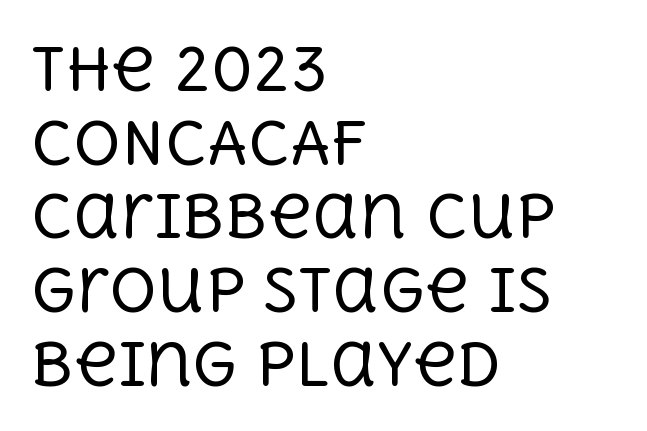
{"serif": "yes", "italic": "no", "bold": "no", "weight": "regular", "width": "normal", "x_height": "large", "monospaced": "no", "underline": "no", "align": "left", "line_spacing": "normal", "line_spacing_ratio": 1.25, "letter_spacing": "normal", "letter_spacing_em": 0.0, "glyph_px": 59}
